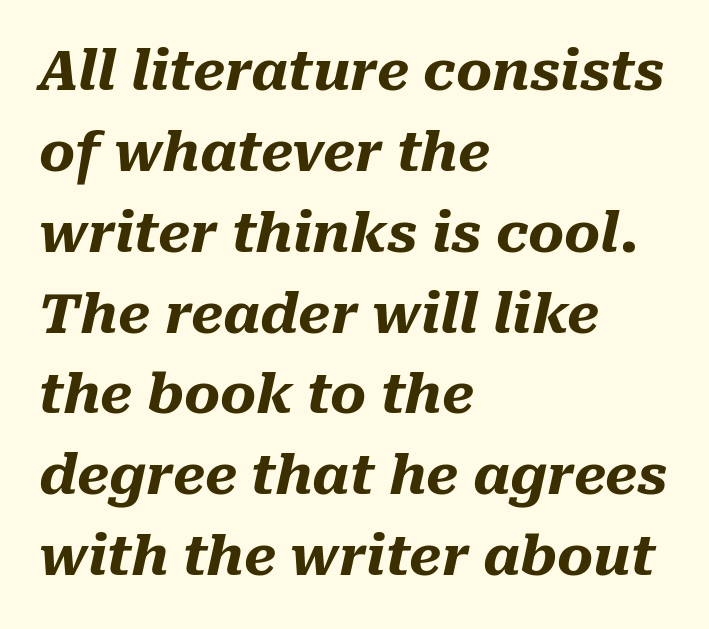
Does extra space separate the letters? No, they use regular spacing. Spacing verdict: proportional, widths tailored to each character. Each glyph is drawn with heavy, bold strokes. Leading matches the norm, producing a regular column. The compositor pushed each line to the left boundary. Would a proofreader flag this as italicized? Yes.
